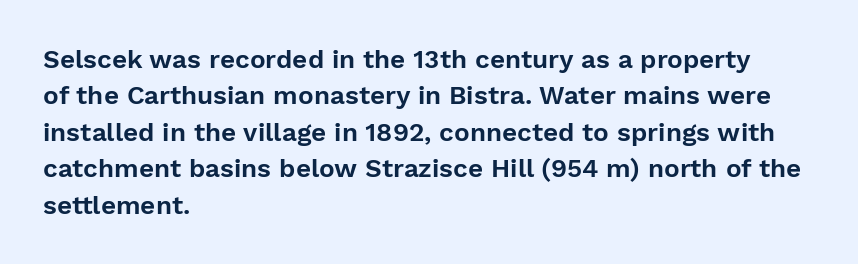
The image shows 26 px text type, upright; set left-aligned, normal line spacing (1.4x), normal letter spacing, not underlined.
